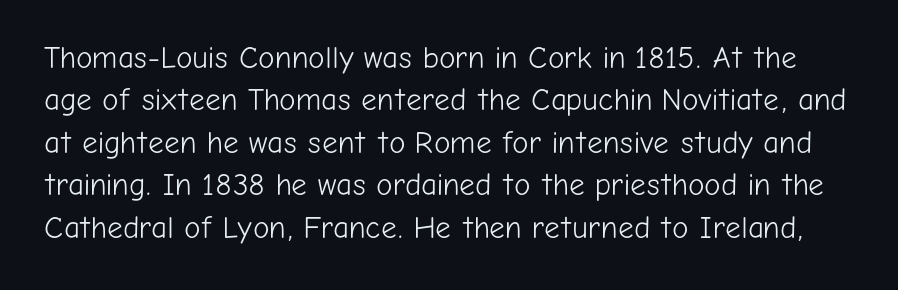
{"serif": "no", "italic": "no", "bold": "no", "weight": "light", "width": "normal", "stroke_contrast": "low", "x_height": "medium", "monospaced": "no", "underline": "no", "line_spacing": "normal", "line_spacing_ratio": 1.37, "letter_spacing": "normal", "letter_spacing_em": 0.0, "glyph_px": 31}
